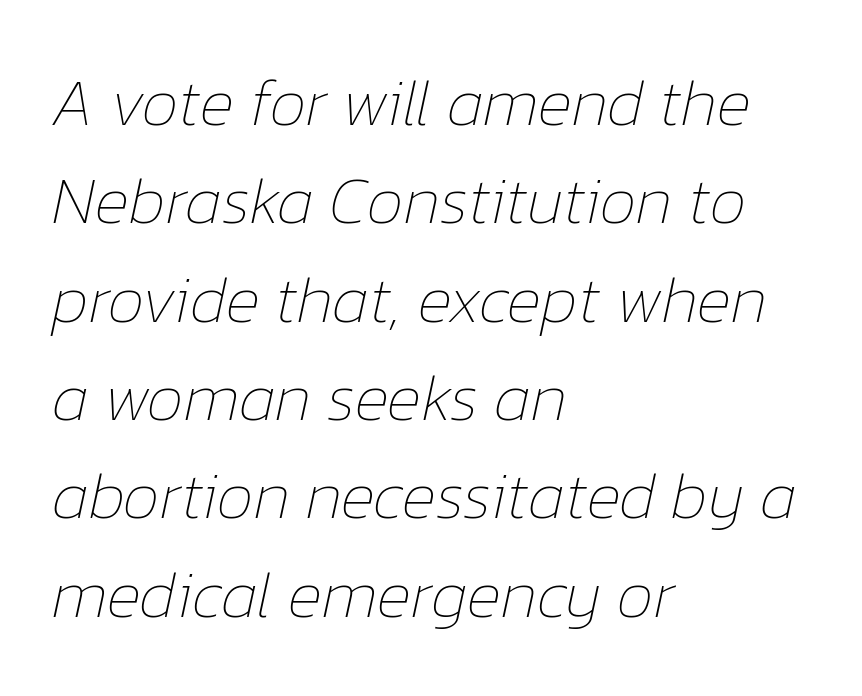
{"italic": "yes", "lean": "right", "slant_degrees": 12, "bold": "no", "weight": "thin", "width": "normal", "stroke_contrast": "low", "x_height": "medium", "monospaced": "no", "underline": "no", "align": "left", "line_spacing": "normal", "line_spacing_ratio": 1.49, "letter_spacing": "normal", "letter_spacing_em": 0.0, "glyph_px": 66}
